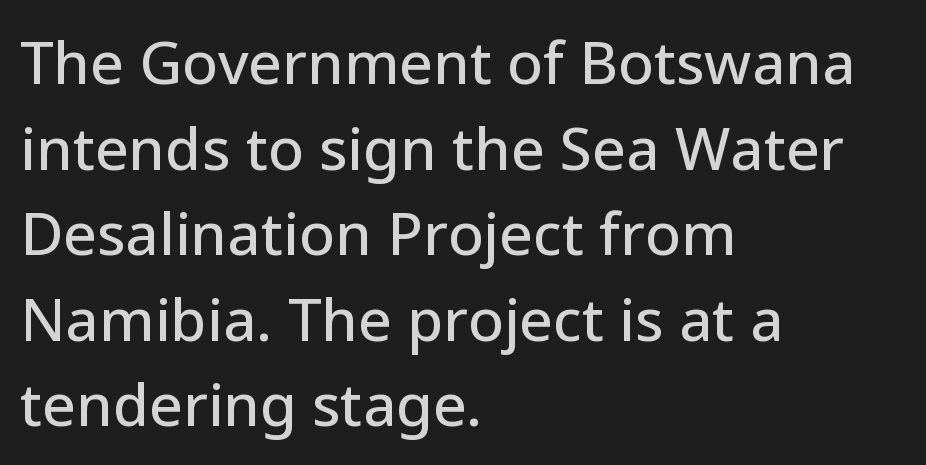
The rendering uses natural spacing where letterforms have individual widths. Does the type have serifs? No, each stem ends abruptly. The space between consecutive lines is moderate. The space beneath each line is pristine and unruled. The line texture is even and compact thanks to regular tracking.
